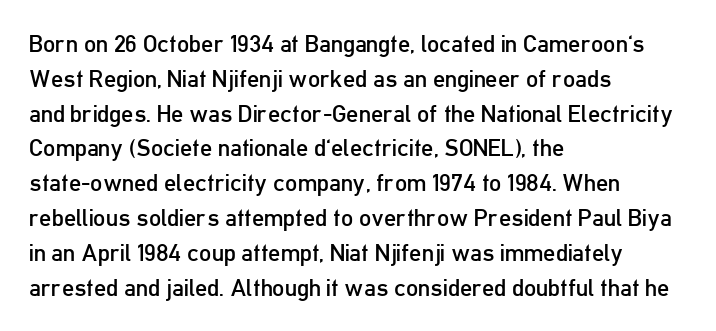
Summary of weight: not heavy and not bold. The passage shown stacks its lines at a standard gap. Upright lettering throughout. Tracking value appears to be zero — textbook default spacing.
